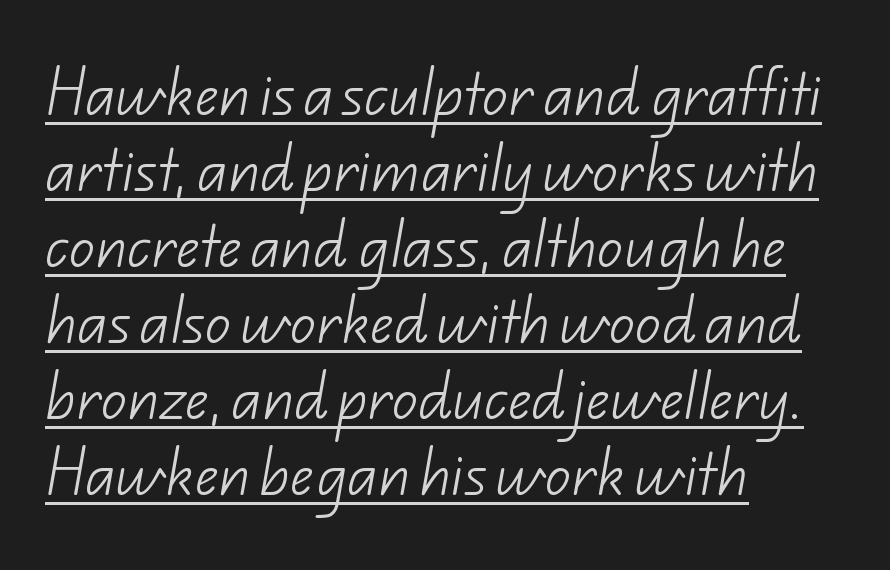
{"serif": "no", "bold": "no", "weight": "light", "width": "normal", "stroke_contrast": "low", "x_height": "small", "monospaced": "no", "underline": "yes", "align": "left", "line_spacing": "normal", "line_spacing_ratio": 1.49, "letter_spacing": "normal", "letter_spacing_em": 0.0, "glyph_px": 51}
